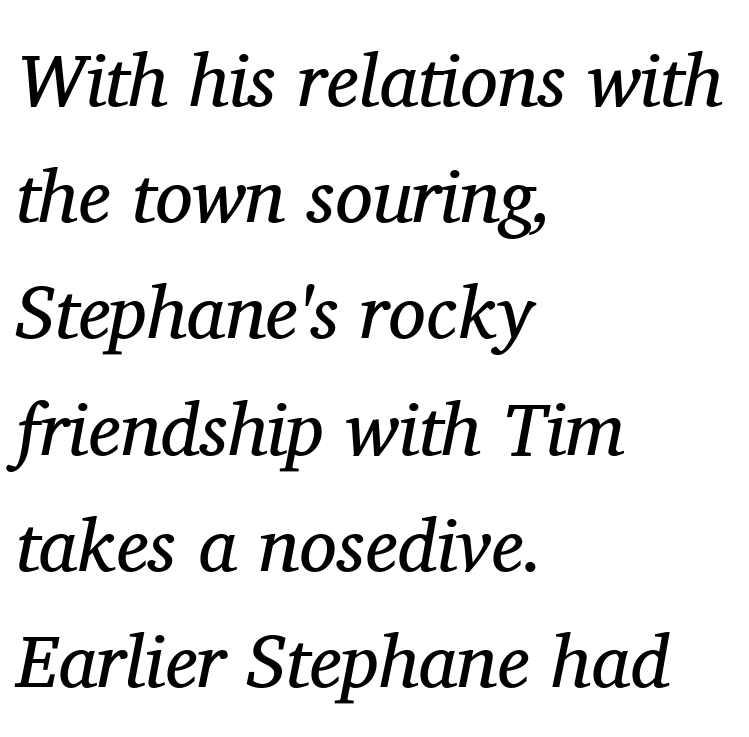
{"serif": "yes", "italic": "yes", "lean": "right", "slant_degrees": 11, "bold": "no", "weight": "regular", "width": "normal", "stroke_contrast": "medium", "x_height": "medium", "monospaced": "no", "underline": "no", "align": "left", "line_spacing": "normal", "line_spacing_ratio": 1.55, "letter_spacing": "normal", "letter_spacing_em": 0.0, "glyph_px": 75}
